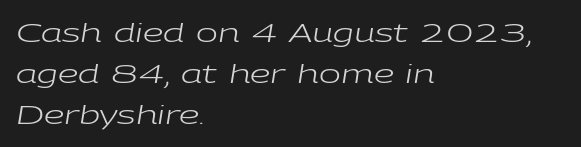
Q: Is the text bold? A: No.
Q: Is the text italic (slanted)? A: Yes, it leans right by about 9 degrees.
Q: Is the text underlined? A: No.
Q: How is the paragraph aligned? A: Left-aligned.
Q: Is the spacing between letters normal or unusually wide? A: Normal.
Q: Is the spacing between lines tight, normal or loose? A: Normal.
